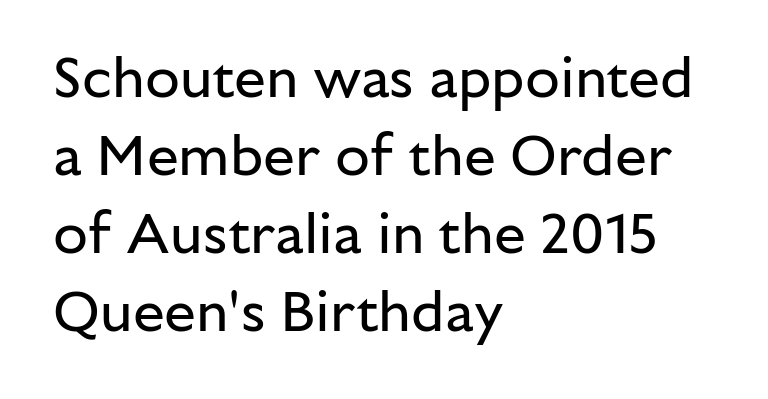
The image shows 57 px regular-weight sans-serif type, upright; set left-aligned, normal line spacing (1.37x), normal letter spacing, not underlined; low stroke contrast and a medium x-height.
